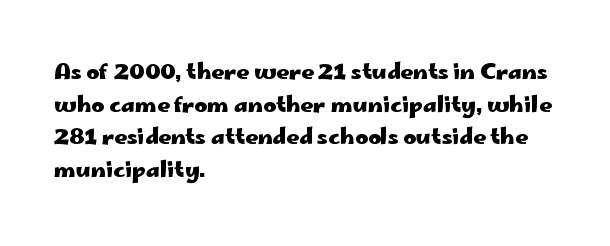
The image shows 22 px bold type, upright; set left-aligned, normal line spacing (1.48x), normal letter spacing, not underlined.
